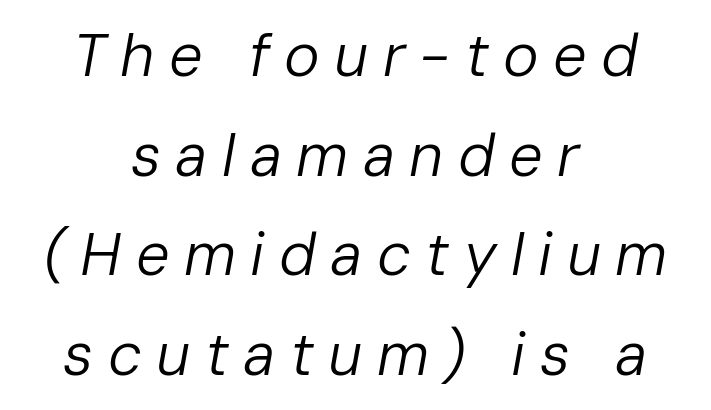
Weight class: somewhere from thin through regular. The rendering uses natural spacing where letterforms have individual widths. The text block is weighted toward neither margin, spreading evenly from the middle. Reading down the column, the eye jumps a familiar distance to each next line.
